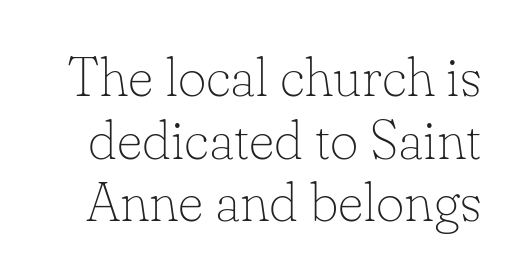
{"serif": "yes", "italic": "no", "bold": "no", "weight": "thin", "width": "normal", "stroke_contrast": "low", "x_height": "small", "monospaced": "no", "underline": "no", "line_spacing": "tight", "line_spacing_ratio": 1.14, "letter_spacing": "normal", "letter_spacing_em": 0.0, "glyph_px": 55}
